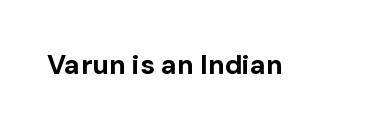
{"italic": "no", "bold": "yes", "underline": "no", "letter_spacing": "normal", "letter_spacing_em": 0.0, "glyph_px": 27}
